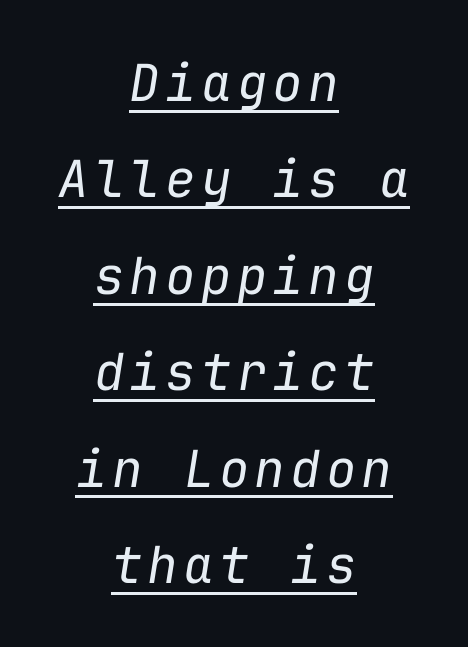
{"italic": "yes", "lean": "right", "slant_degrees": 9, "bold": "no", "weight": "regular", "width": "normal", "stroke_contrast": "low", "x_height": "medium", "monospaced": "yes", "underline": "yes", "align": "center", "line_spacing_ratio": 1.89, "glyph_px": 51}
